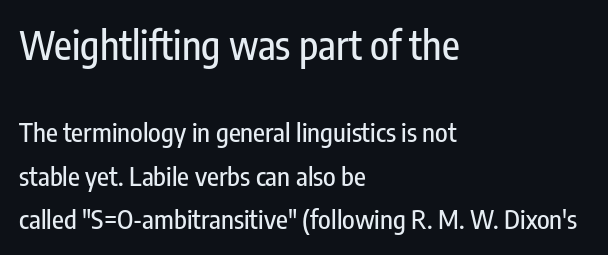
The image shows 39 px condensed sans-serif type, upright; set left-aligned, normal line spacing (1.67x), normal letter spacing, not underlined; the first (top) block is 1.5x larger; low stroke contrast and a medium x-height.
